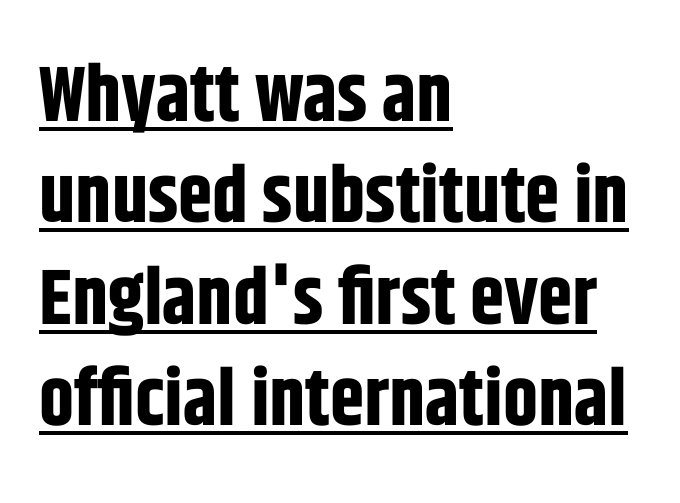
{"serif": "no", "italic": "no", "bold": "yes", "weight": "bold", "width": "condensed", "stroke_contrast": "low", "x_height": "large", "monospaced": "no", "underline": "yes", "align": "left", "line_spacing": "normal", "line_spacing_ratio": 1.3, "letter_spacing": "normal", "letter_spacing_em": 0.0, "glyph_px": 78}
